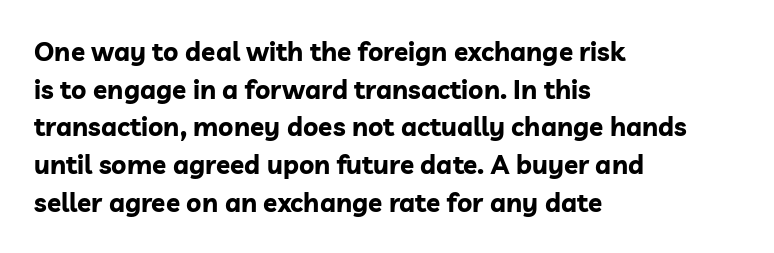
Q: Is the text bold? A: Yes.
Q: Is the text italic (slanted)? A: No, it is upright.
Q: Is the text underlined? A: No.
Q: How is the paragraph aligned? A: Left-aligned.
Q: Is the spacing between letters normal or unusually wide? A: Normal.
Q: Is the spacing between lines tight, normal or loose? A: Normal.
